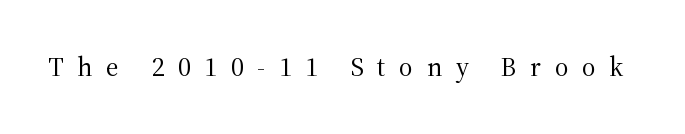
The image shows 27 px text type, upright; set unusually wide letter spacing (+0.5 em), not underlined.
